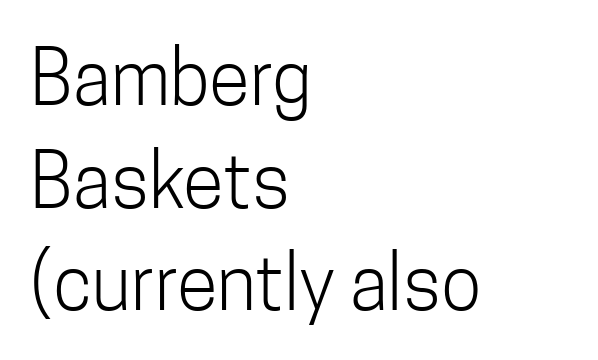
Note the varied advance widths — an 'i' is clearly narrower than an 'm'. The letters stand upright; this is a roman face. Heft: none added — not bold. The lines in this sample share a left origin and differ only in where they stop. The space beneath each line is pristine and unruled. Words appear dense and cohesive because spacing is normal.
